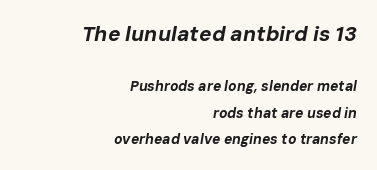
Q: Is the text bold? A: Yes.
Q: Is the text italic (slanted)? A: Yes, it leans right by about 10 degrees.
Q: Is the text underlined? A: No.
Q: How is the paragraph aligned? A: Right-aligned.
Q: Is the spacing between letters normal or unusually wide? A: Normal.
Q: Is the spacing between lines tight, normal or loose? A: Loose.
Q: Which block of text is set in a larger size, the first (top) or the second (bottom)? A: The first (top) one.
